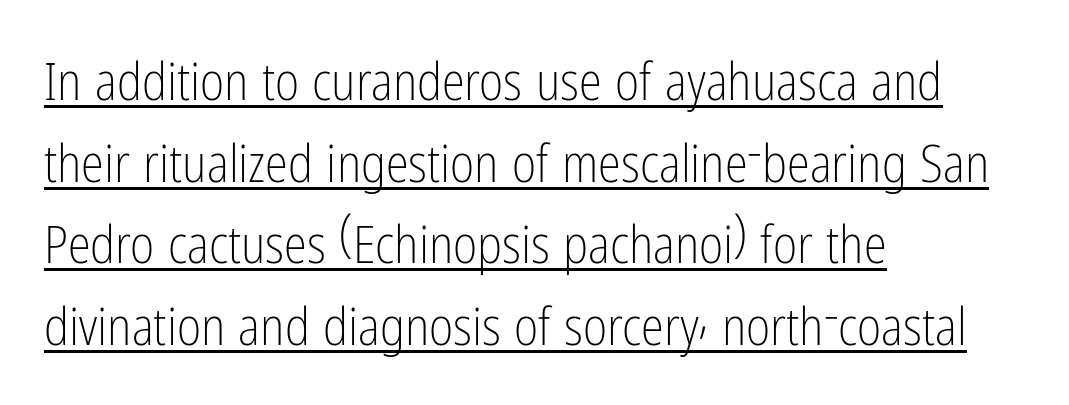
The image shows 52 px light, condensed sans-serif type, upright; set left-aligned, normal line spacing (1.57x), normal letter spacing, underlined; low stroke contrast and a medium x-height.
